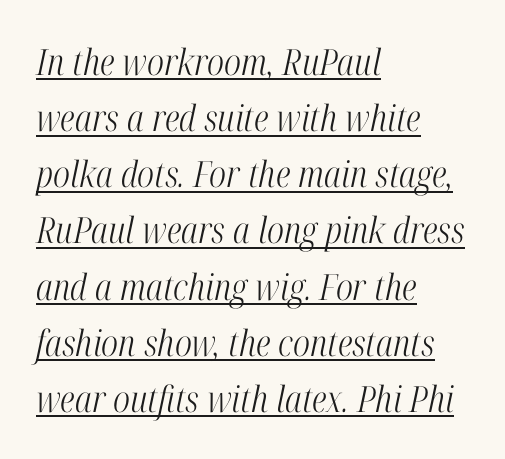
{"serif": "yes", "italic": "yes", "lean": "right", "slant_degrees": 12, "bold": "no", "weight": "light", "width": "condensed", "stroke_contrast": "high", "x_height": "medium", "monospaced": "no", "underline": "yes", "align": "left", "line_spacing": "normal", "line_spacing_ratio": 1.56, "letter_spacing": "normal", "letter_spacing_em": 0.0, "glyph_px": 36}
